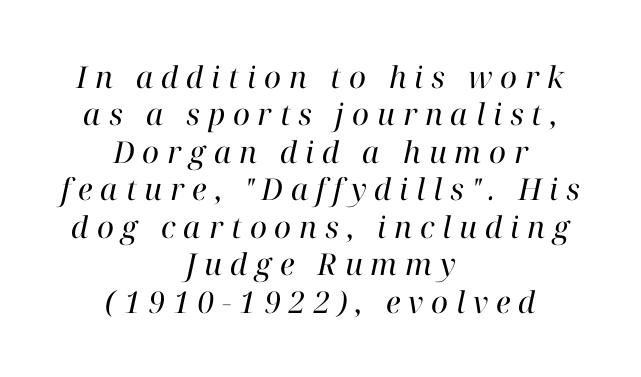
The image shows 30 px regular-weight serif type, italic (leaning right); set centered, normal line spacing (1.25x), unusually wide letter spacing (+0.26 em), not underlined; high stroke contrast and a medium x-height.
